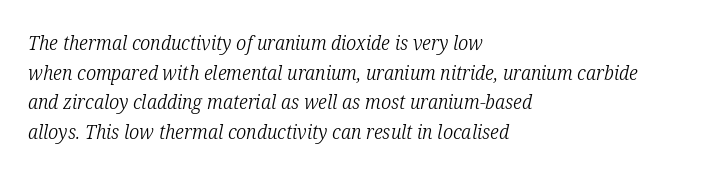
Q: Is the text bold? A: No.
Q: Is the text italic (slanted)? A: Yes, it leans right by about 12 degrees.
Q: Is the text underlined? A: No.
Q: How is the paragraph aligned? A: Left-aligned.
Q: Is the spacing between letters normal or unusually wide? A: Normal.
Q: Is the spacing between lines tight, normal or loose? A: Normal.
